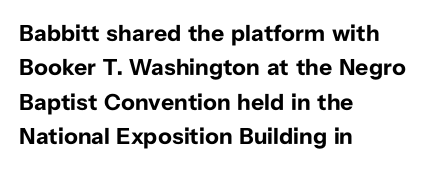
The image shows 23 px bold type, upright; set left-aligned, normal line spacing (1.5x), normal letter spacing, not underlined.
